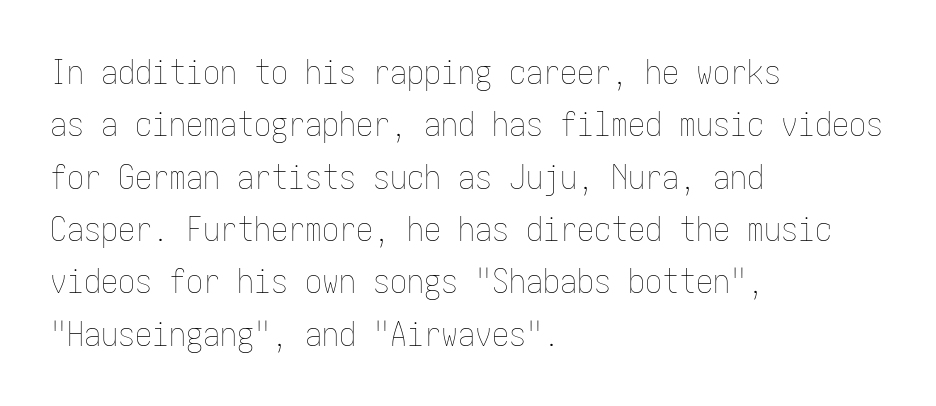
Counters stay open thanks to moderate or lighter strokes. Tracking value appears to be zero — textbook default spacing. Every row of glyphs begins at an identical x-position on the left. Does the lettering tilt? It doesn't — this is upright.
